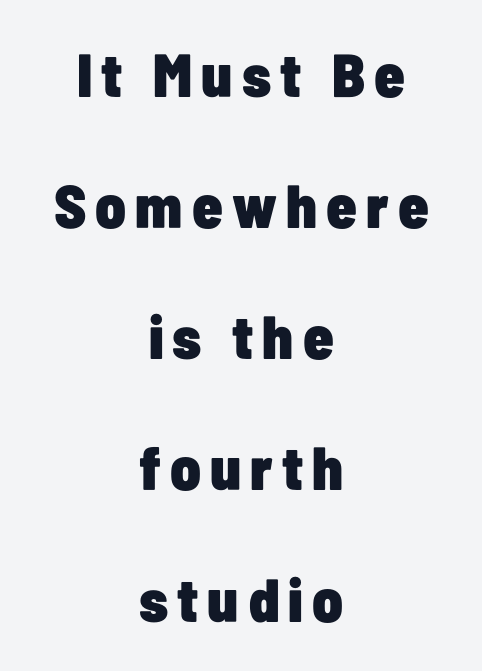
Quick note: interline space is abundant. Is the type bold? Yes — the strokes are clearly thick and heavy. The type sits square on the baseline with zero lean. A bare baseline throughout the passage.
